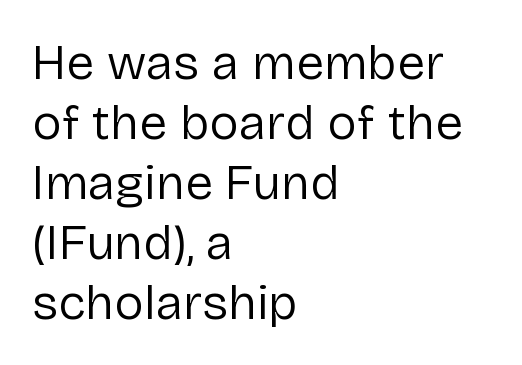
No italicization has been applied; the sample stays upright. No chunkiness to these letters — they're not bold. The letterforms sit shoulder to shoulder at normal distance. This is sans-serif lettering, the kind often seen on screens and signage.
